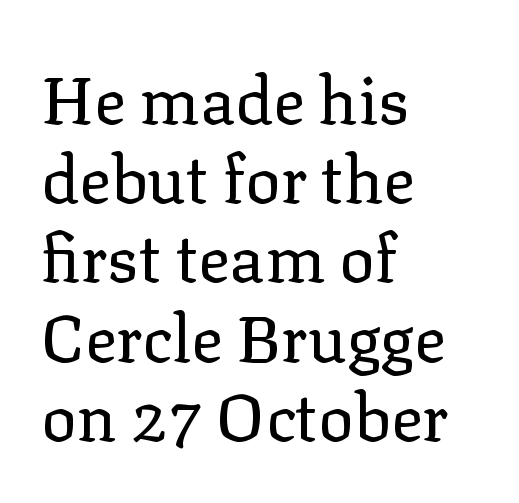
Q: Is the text bold? A: No.
Q: Is the text italic (slanted)? A: No, it is upright.
Q: Is the typeface a serif or a sans-serif typeface? A: Serif.
Q: Is the text underlined? A: No.
Q: How is the paragraph aligned? A: Left-aligned.
Q: Is the spacing between letters normal or unusually wide? A: Normal.
Q: Width (condensed, normal, or wide)? A: Normal.
Q: Stroke contrast? A: Low.
Q: x-height? A: Medium.
Q: Monospaced? A: No.
